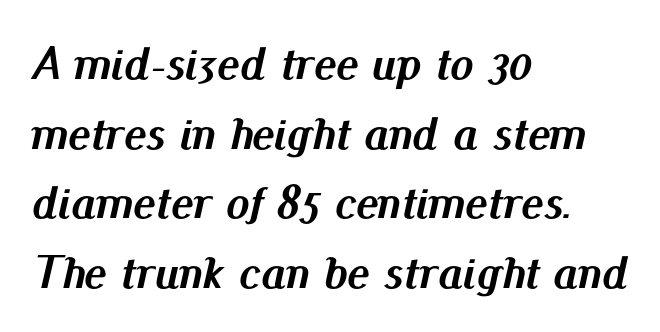
{"italic": "yes", "lean": "right", "slant_degrees": 13, "bold": "yes", "weight": "semibold", "width": "normal", "stroke_contrast": "medium", "x_height": "small", "monospaced": "no", "underline": "no", "align": "left", "line_spacing": "normal", "line_spacing_ratio": 1.48, "letter_spacing": "normal", "letter_spacing_em": 0.0, "glyph_px": 47}
